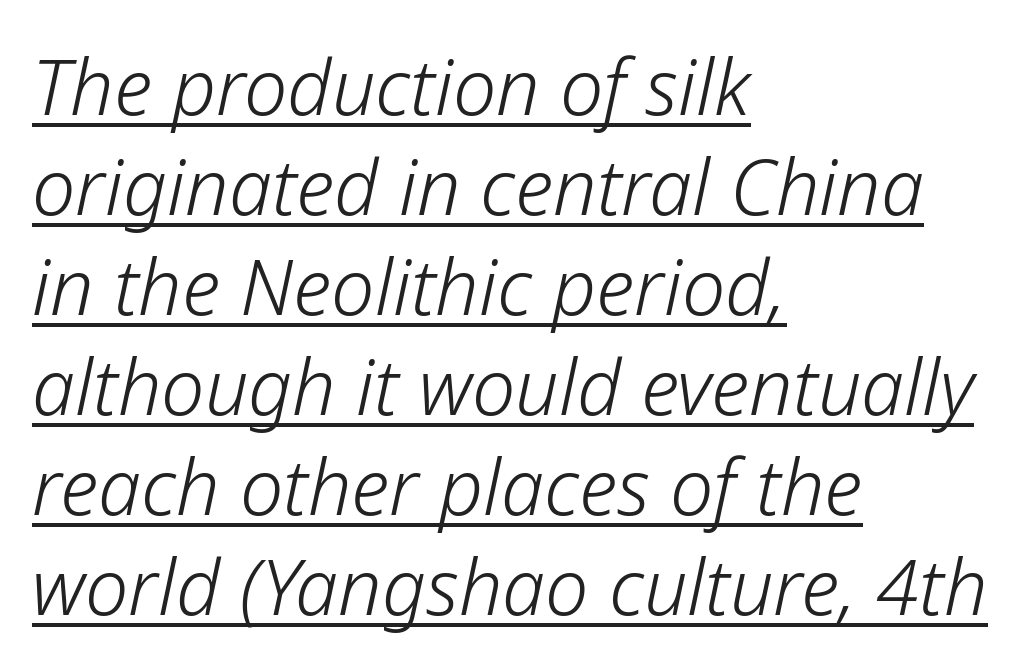
{"italic": "yes", "lean": "right", "slant_degrees": 12, "bold": "no", "weight": "light", "width": "normal", "stroke_contrast": "low", "x_height": "medium", "monospaced": "no", "underline": "yes", "align": "left", "line_spacing": "normal", "line_spacing_ratio": 1.3, "letter_spacing": "normal", "letter_spacing_em": 0.0, "glyph_px": 77}
